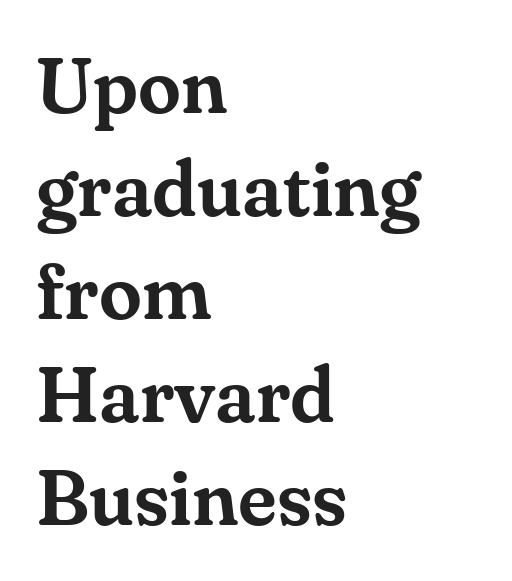
Q: Is the text italic (slanted)? A: No, it is upright.
Q: Is the typeface a serif or a sans-serif typeface? A: Serif.
Q: Is the text underlined? A: No.
Q: How is the paragraph aligned? A: Left-aligned.
Q: Is the spacing between letters normal or unusually wide? A: Normal.
Q: Is the spacing between lines tight, normal or loose? A: Normal.
Q: Width (condensed, normal, or wide)? A: Normal.
Q: Stroke contrast? A: Medium.
Q: x-height? A: Small.
Q: Monospaced? A: No.
